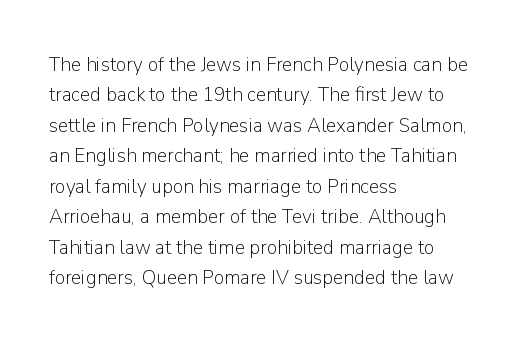
Letter spacing: default. Ink coverage per letter is moderate at most. The rag falls on the right side of this text block. Descenders are the only things crossing below the line. This block has exactly the height ordinary leading produces. This is the regular roman posture of the typeface.
